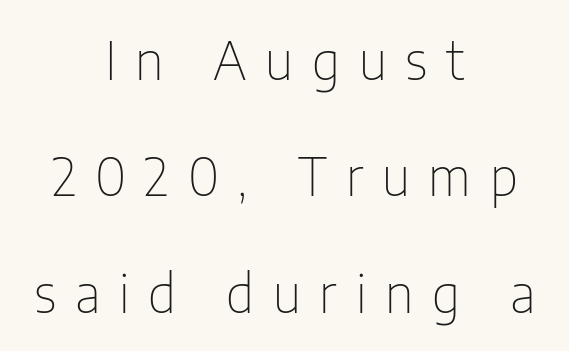
{"serif": "no", "italic": "no", "bold": "no", "weight": "thin", "width": "condensed", "stroke_contrast": "low", "x_height": "medium", "monospaced": "no", "underline": "no", "align": "center", "line_spacing": "loose", "line_spacing_ratio": 2.24, "letter_spacing": "wide", "letter_spacing_em": 0.36, "glyph_px": 52}
